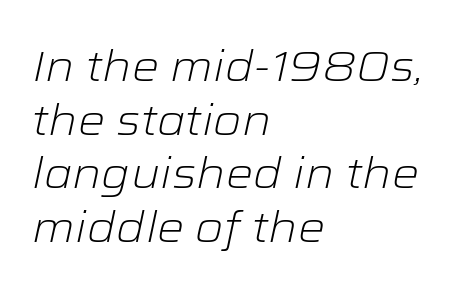
Q: Is the text bold? A: No.
Q: Is the text italic (slanted)? A: Yes, it leans right by about 12 degrees.
Q: Is the text underlined? A: No.
Q: How is the paragraph aligned? A: Left-aligned.
Q: Is the spacing between letters normal or unusually wide? A: Normal.
Q: Is the spacing between lines tight, normal or loose? A: Normal.
Q: Width (condensed, normal, or wide)? A: Wide.
Q: Stroke contrast? A: Low.
Q: x-height? A: Medium.
Q: Monospaced? A: No.
